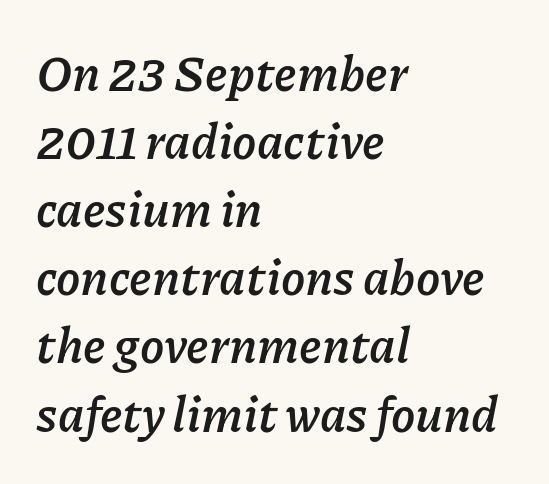
The image shows 49 px semibold type, italic (leaning right); set left-aligned, normal line spacing (1.39x), normal letter spacing, not underlined; low stroke contrast and a medium x-height.
